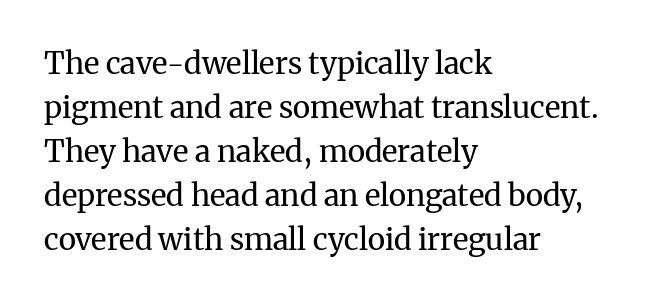
The image shows 30 px regular-weight serif type, upright; set left-aligned, normal line spacing (1.47x), normal letter spacing, not underlined; medium stroke contrast and a medium x-height.
